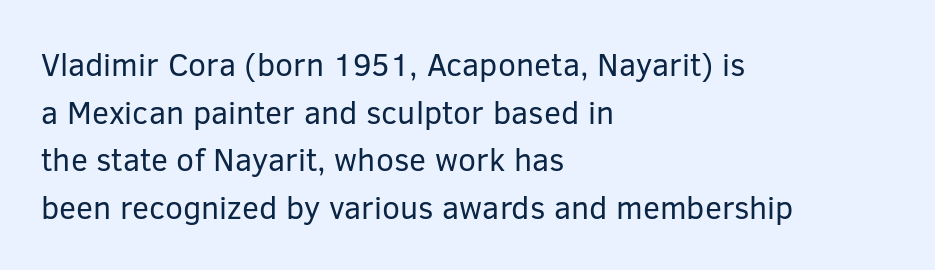
Font category for this specimen: sans-serif. Compared with a centered layout, this one pins lines to the left instead. On a weight scale, this lands at 450 or below. Descenders hang freely into open space.
